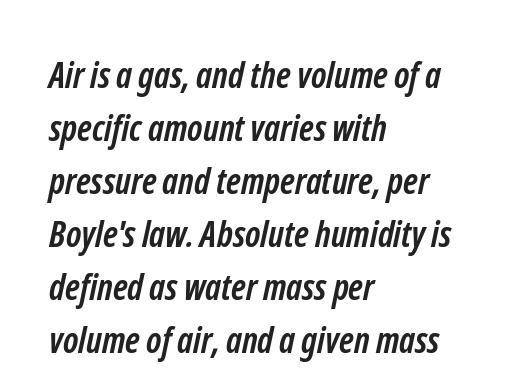
{"serif": "no", "bold": "yes", "weight": "semibold", "width": "condensed", "stroke_contrast": "low", "x_height": "medium", "monospaced": "no", "underline": "no", "align": "left", "line_spacing": "normal", "line_spacing_ratio": 1.47, "letter_spacing": "normal", "letter_spacing_em": 0.0, "glyph_px": 36}
